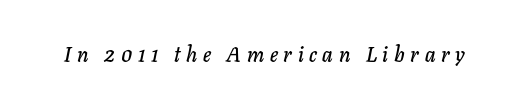
Q: Is the text italic (slanted)? A: Yes, it leans right by about 11 degrees.
Q: Is the text underlined? A: No.
Q: Is the spacing between letters normal or unusually wide? A: Unusually wide.
